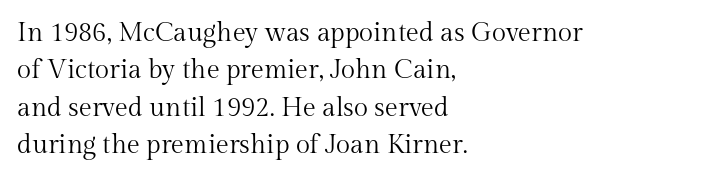
Is the letter spacing exaggerated? No — it looks like the ordinary default. This block has exactly the height ordinary leading produces. This is the regular roman posture of the typeface. Weight: not bold — regular or lighter.
